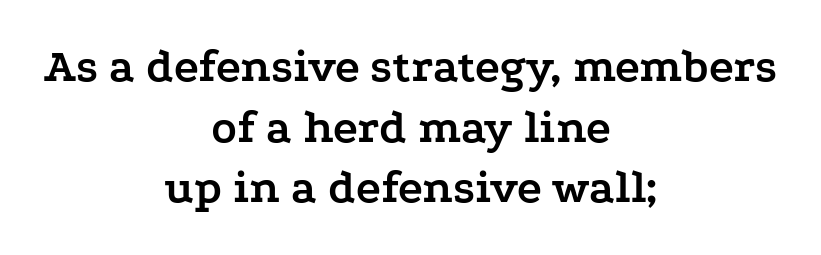
{"serif": "yes", "italic": "no", "bold": "yes", "weight": "semibold", "width": "wide", "stroke_contrast": "low", "x_height": "medium", "monospaced": "no", "underline": "no", "align": "center", "line_spacing": "normal", "line_spacing_ratio": 1.29, "letter_spacing": "normal", "letter_spacing_em": 0.0, "glyph_px": 47}
